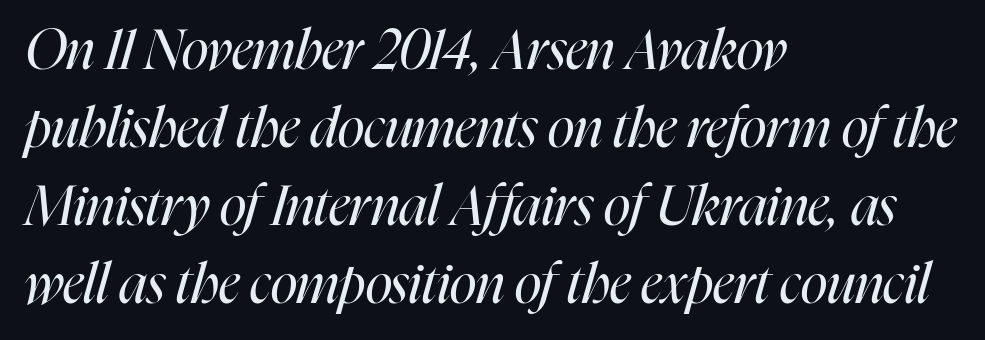
The image shows 55 px regular-weight, condensed type, italic (leaning right); set left-aligned, normal line spacing (1.42x), normal letter spacing, not underlined; high stroke contrast and a medium x-height.
